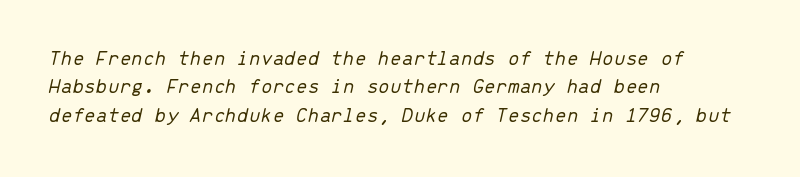
Q: Is the text bold? A: No.
Q: Is the text italic (slanted)? A: Yes, it leans right by about 13 degrees.
Q: Is the text underlined? A: No.
Q: How is the paragraph aligned? A: Left-aligned.
Q: Is the spacing between letters normal or unusually wide? A: Normal.
Q: Is the spacing between lines tight, normal or loose? A: Normal.
